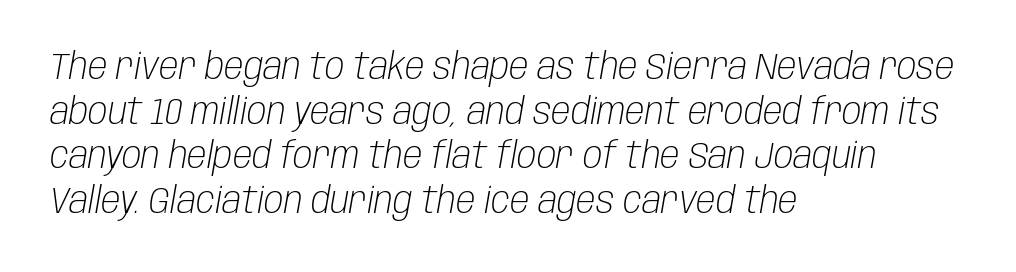
{"italic": "yes", "lean": "right", "slant_degrees": 10, "bold": "no", "weight": "light", "width": "condensed", "stroke_contrast": "low", "x_height": "large", "monospaced": "no", "underline": "no", "align": "left", "line_spacing_ratio": 1.24, "letter_spacing": "normal", "letter_spacing_em": 0.0, "glyph_px": 36}
